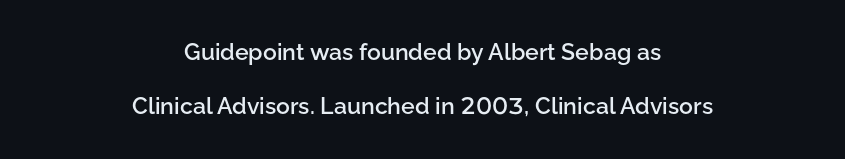
Vertically, the passage feels expansive, rows floating well apart. Horizontal alignment here is central, giving a formal, balanced look. Unmarked baselines from the first word to the last. Quick note: not italic, upright.
